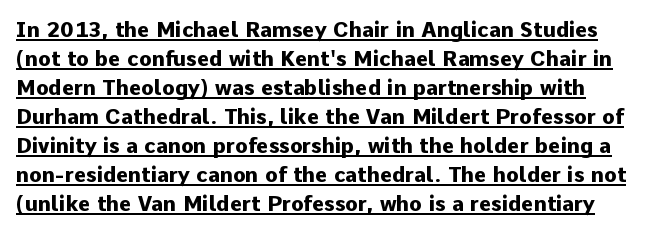
Q: Is the text bold? A: Yes.
Q: Is the text italic (slanted)? A: No, it is upright.
Q: Is the text underlined? A: Yes.
Q: Is the spacing between letters normal or unusually wide? A: Normal.
Q: Is the spacing between lines tight, normal or loose? A: Normal.
